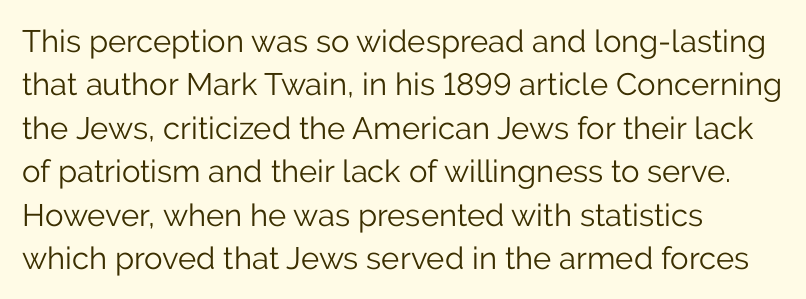
The image shows 31 px light sans-serif type, upright; set left-aligned, normal line spacing (1.4x), normal letter spacing, not underlined; low stroke contrast and a medium x-height.
